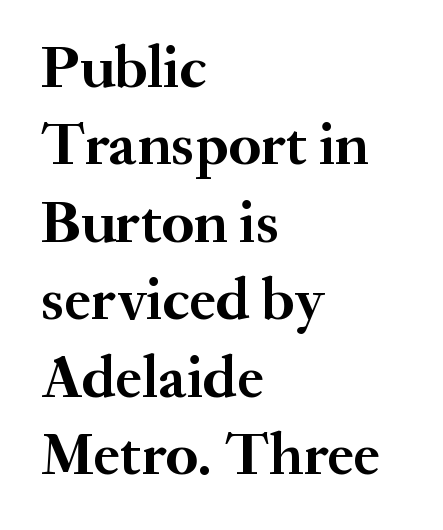
The rag falls on the right side of this text block. The letterforms sit shoulder to shoulder at normal distance. Heavy-handed strokes throughout: this text is bold. Rendered with straight, roman letterforms. Is this a sans? No — the strokes have serifs.
